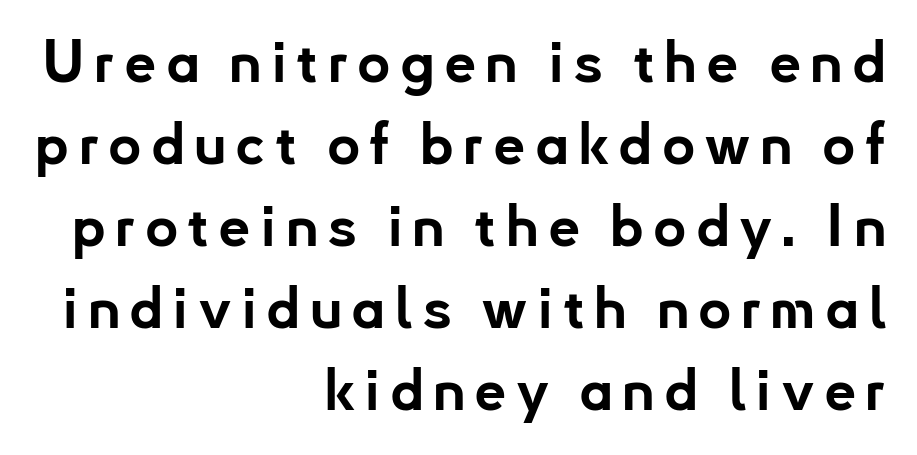
Q: Is the text bold? A: Yes.
Q: Is the text italic (slanted)? A: No, it is upright.
Q: Is the typeface a serif or a sans-serif typeface? A: Sans-serif.
Q: Is the text underlined? A: No.
Q: How is the paragraph aligned? A: Right-aligned.
Q: Is the spacing between lines tight, normal or loose? A: Normal.
Q: Width (condensed, normal, or wide)? A: Normal.
Q: Stroke contrast? A: Low.
Q: x-height? A: Small.
Q: Monospaced? A: No.
